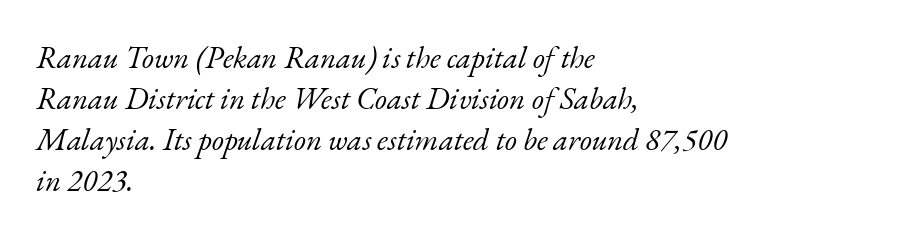
The image shows 31 px light serif type, italic (leaning right); set left-aligned, normal line spacing (1.32x), normal letter spacing, not underlined; low stroke contrast and a small x-height.
